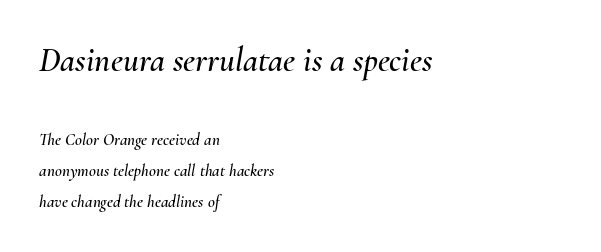
Q: Is the text italic (slanted)? A: Yes, it leans right by about 10 degrees.
Q: Is the text underlined? A: No.
Q: How is the paragraph aligned? A: Left-aligned.
Q: Is the spacing between letters normal or unusually wide? A: Normal.
Q: Which block of text is set in a larger size, the first (top) or the second (bottom)? A: The first (top) one.
Q: Width (condensed, normal, or wide)? A: Normal.
Q: Stroke contrast? A: Medium.
Q: x-height? A: Small.
Q: Monospaced? A: No.
